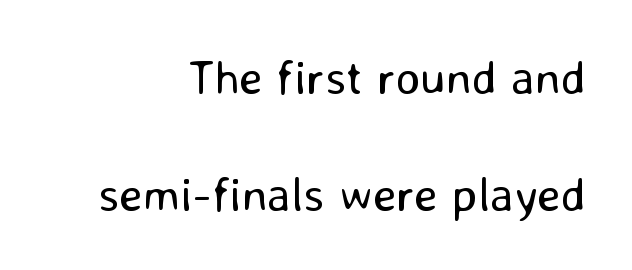
Which margin do the lines hug? The right one — the left edge is uneven. Proportional: the letters do not fall into vertical columns. Look at the bottom of the vertical strokes: they stop flat, with no serifs. Students, note that the glyphs here touch the page at normal intervals. You could fit nearly another row in the gap between these rows.
